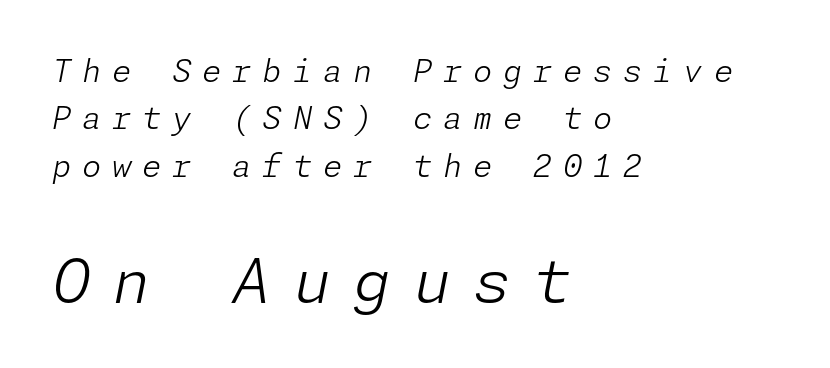
The image shows 62 px light type, italic (leaning right); set left-aligned, normal line spacing (1.53x), unusually wide letter spacing (+0.35 em), not underlined; the second (bottom) block is 2.0x larger; low stroke contrast and a medium x-height.
